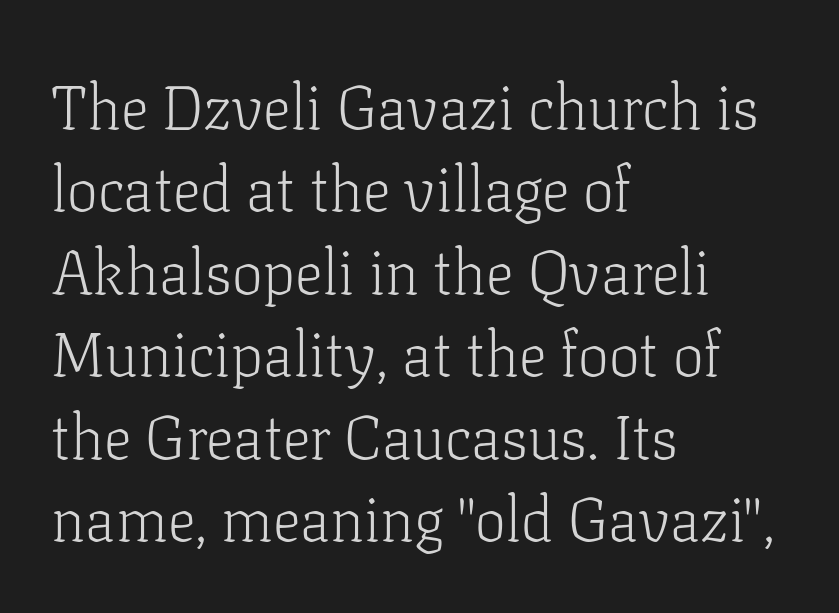
Looks like regular typesetting: each glyph gets only the width it needs. Small tapered or slab feet sit at the stroke ends, so this counts as serif. The lettering holds an erect, upright posture throughout. Underlining? Definitely not there.
